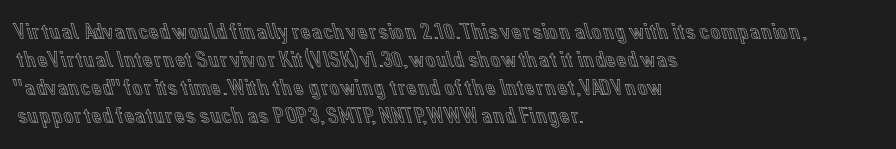
Look at the tracking — it's just the regular setting, nothing added. Caption: multi-line text, flush left, ragged right. A clean baseline with only descenders dipping below it.
